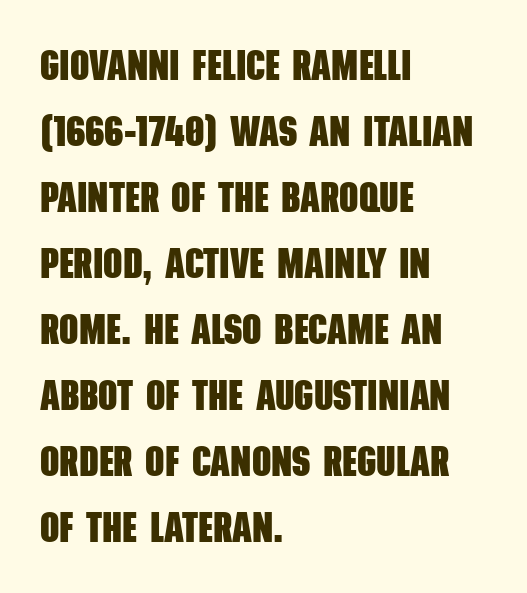
The font family rendered here belongs to the sans-serif group. Heavy-handed strokes throughout: this text is bold. Inter-character spacing is left at the font's built-in metrics. Rows of type keep a routine distance in the vertical direction. Check the space under the baseline: it is left empty. Looks like regular typesetting: each glyph gets only the width it needs.
